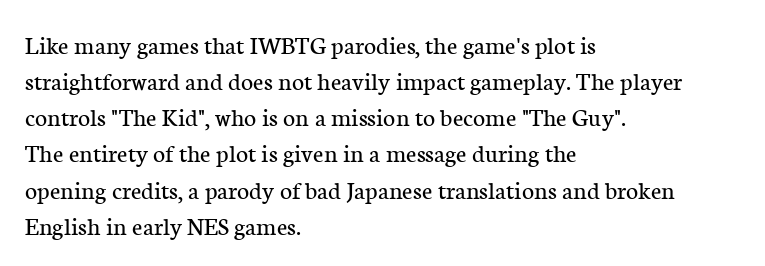
The image shows 26 px text type, upright; set left-aligned, normal line spacing (1.39x), normal letter spacing, not underlined.
